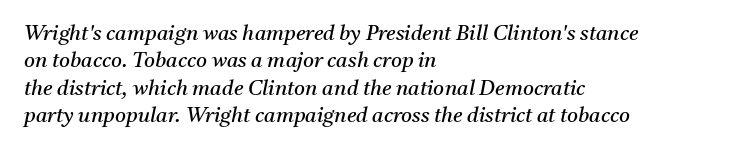
Q: Is the text bold? A: No.
Q: Is the text italic (slanted)? A: Yes, it leans right by about 11 degrees.
Q: Is the text underlined? A: No.
Q: How is the paragraph aligned? A: Left-aligned.
Q: Is the spacing between letters normal or unusually wide? A: Normal.
Q: Is the spacing between lines tight, normal or loose? A: Normal.
